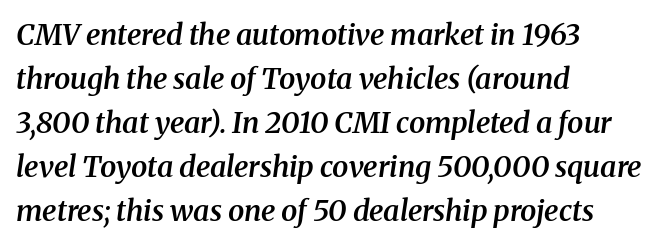
Q: Is the text bold? A: Semi-bold.
Q: Is the text italic (slanted)? A: Yes, it leans right by about 8 degrees.
Q: Is the typeface a serif or a sans-serif typeface? A: Serif.
Q: Is the text underlined? A: No.
Q: How is the paragraph aligned? A: Left-aligned.
Q: Is the spacing between letters normal or unusually wide? A: Normal.
Q: Is the spacing between lines tight, normal or loose? A: Normal.
Q: Width (condensed, normal, or wide)? A: Normal.
Q: Stroke contrast? A: Medium.
Q: x-height? A: Medium.
Q: Monospaced? A: No.
